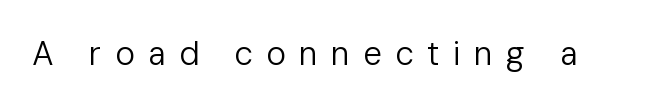
{"serif": "no", "italic": "no", "bold": "no", "weight": "regular", "width": "normal", "stroke_contrast": "low", "x_height": "medium", "monospaced": "no", "underline": "no", "letter_spacing": "wide", "letter_spacing_em": 0.4, "glyph_px": 33}
